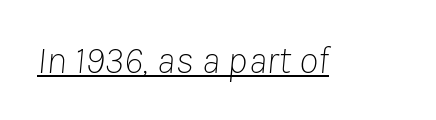
{"italic": "yes", "lean": "right", "slant_degrees": 8, "bold": "no", "weight": "thin", "width": "normal", "stroke_contrast": "low", "x_height": "medium", "monospaced": "no", "underline": "yes", "letter_spacing": "normal", "letter_spacing_em": 0.0, "glyph_px": 39}
